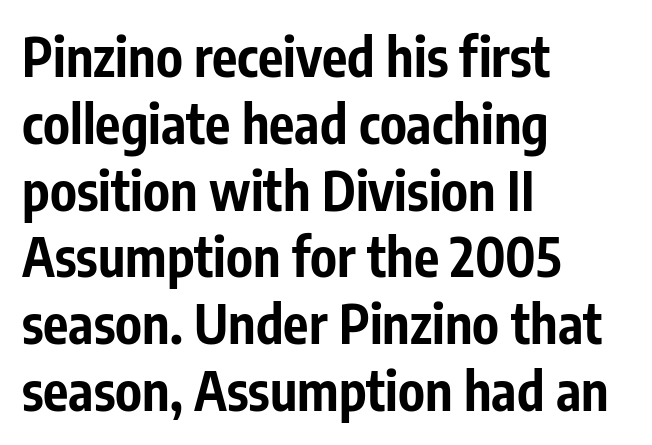
Are there feet on the stems? There aren't — it's a sans. Horizontally, the lines are justified to the leading edge only. Posture: upright roman. The face used here is proportionally spaced, like ordinary book or web type. Short note: letters normally spaced.
